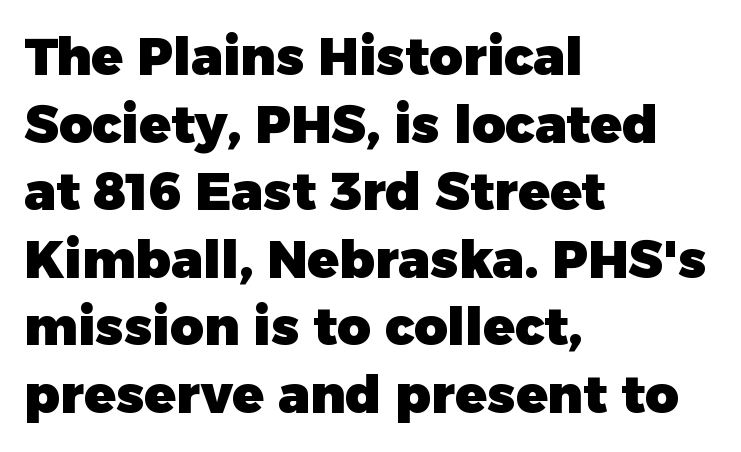
The image shows 52 px heavy sans-serif type, upright; set left-aligned, normal line spacing (1.3x), normal letter spacing, not underlined; low stroke contrast and a medium x-height.
